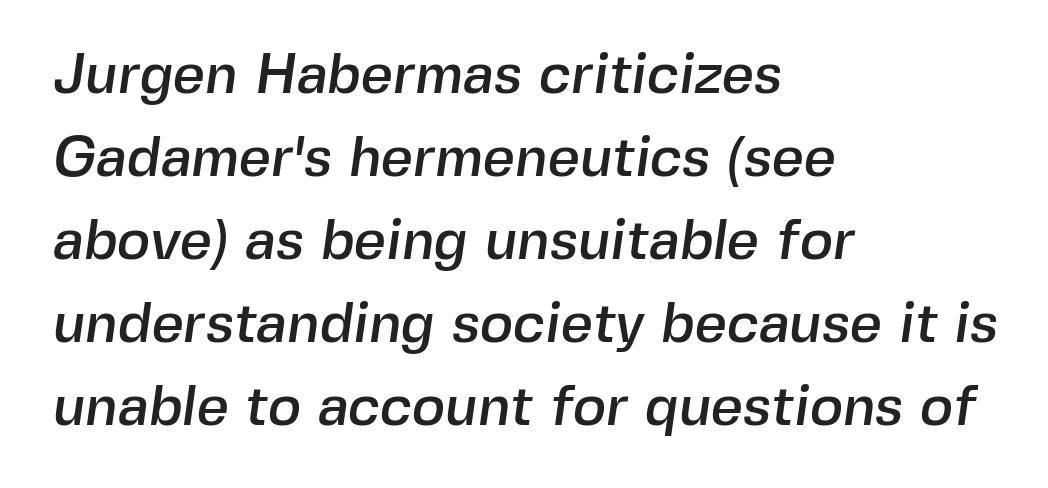
The image shows 56 px sans-serif type; set left-aligned, normal line spacing (1.48x), normal letter spacing, not underlined; a medium x-height.
